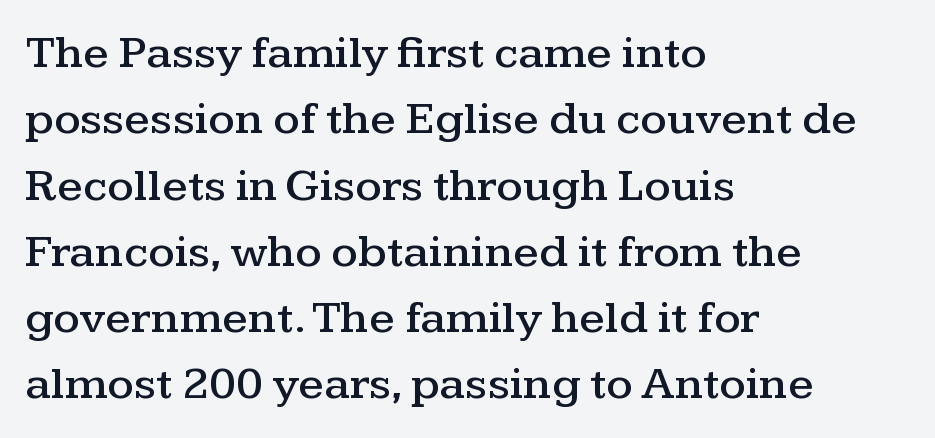
The image shows 47 px wide serif type, upright; set left-aligned, normal line spacing (1.41x), normal letter spacing, not underlined; medium stroke contrast and a medium x-height.
